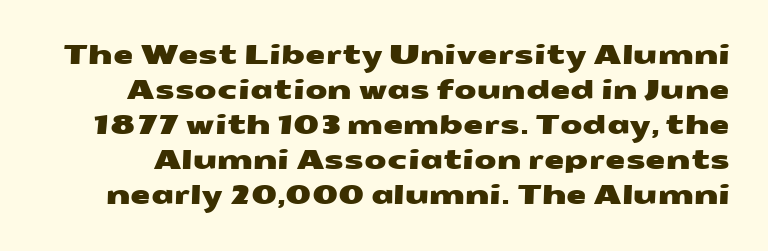
{"underline": "no", "line_spacing": "normal", "line_spacing_ratio": 1.35, "letter_spacing": "normal", "letter_spacing_em": 0.0, "glyph_px": 26}
